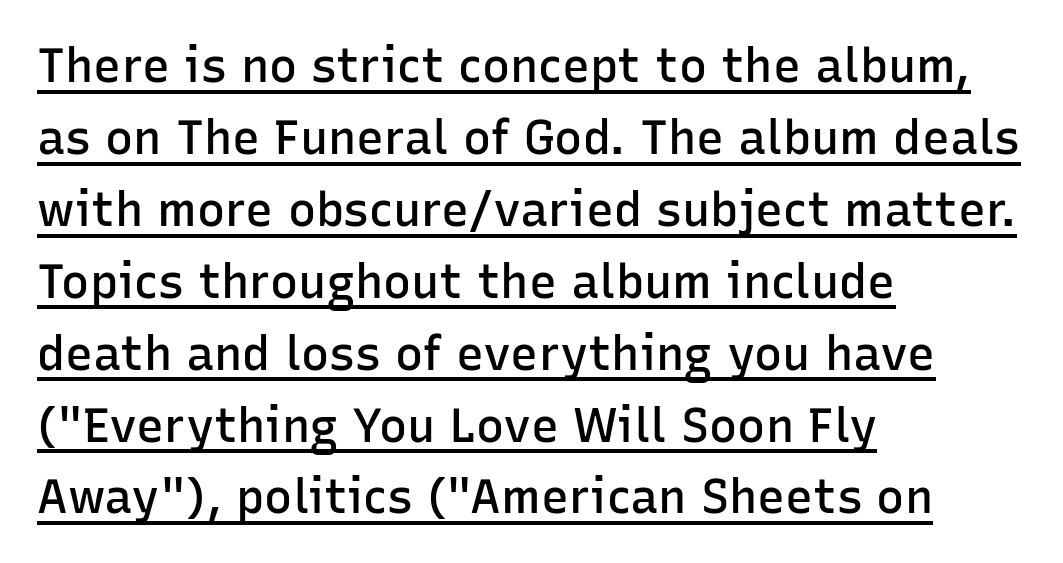
Spacing verdict: proportional, widths tailored to each character. Line spacing here is normal. How heavy is the stroke? Medium-heavy — a semibold, shy of bold. These lines are set flush left with a ragged right edge. Default kerning and tracking; the words read as compact shapes.
